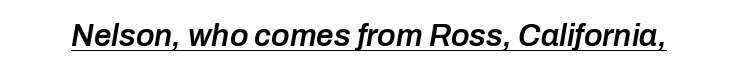
Moderately thickened strokes mark this as semibold type. A baseline rule has been typeset under these characters. Look at the tracking — it's just the regular setting, nothing added. Slant detected: the letters are inclined. Spacing verdict: proportional, widths tailored to each character.
